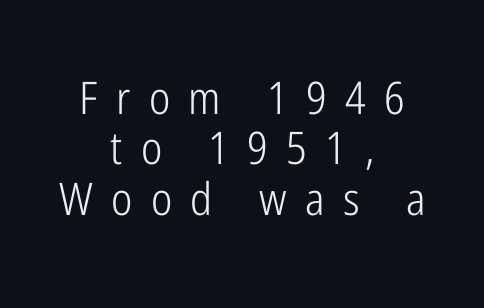
Q: Is the text bold? A: No.
Q: Is the text italic (slanted)? A: No, it is upright.
Q: Is the typeface a serif or a sans-serif typeface? A: Sans-serif.
Q: Is the text underlined? A: No.
Q: How is the paragraph aligned? A: Centered.
Q: Is the spacing between letters normal or unusually wide? A: Unusually wide.
Q: Is the spacing between lines tight, normal or loose? A: Tight.
Q: Width (condensed, normal, or wide)? A: Condensed.
Q: Stroke contrast? A: Low.
Q: x-height? A: Medium.
Q: Monospaced? A: No.
